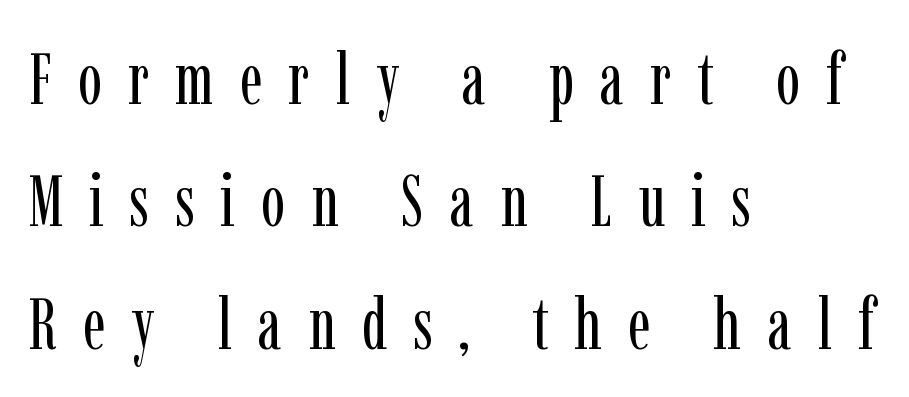
The image shows 72 px regular-weight, condensed serif type, upright; set left-aligned, normal line spacing (1.7x), unusually wide letter spacing (+0.36 em), not underlined; low stroke contrast and a medium x-height.
